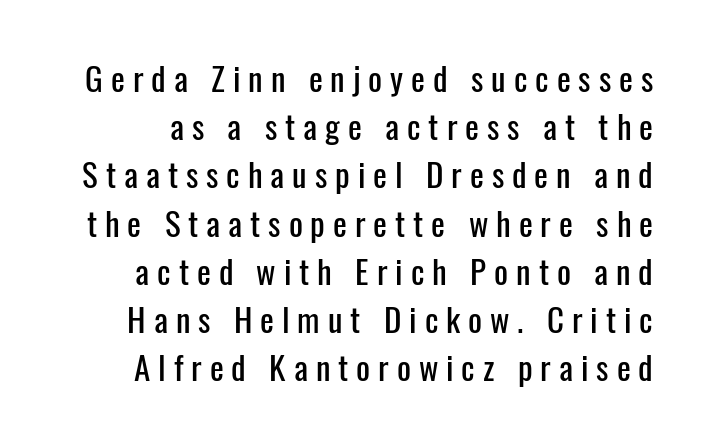
Q: Is the text italic (slanted)? A: No, it is upright.
Q: Is the typeface a serif or a sans-serif typeface? A: Sans-serif.
Q: Is the text underlined? A: No.
Q: Is the spacing between letters normal or unusually wide? A: Unusually wide.
Q: Is the spacing between lines tight, normal or loose? A: Normal.
Q: Width (condensed, normal, or wide)? A: Condensed.
Q: Stroke contrast? A: Low.
Q: x-height? A: Medium.
Q: Monospaced? A: No.
